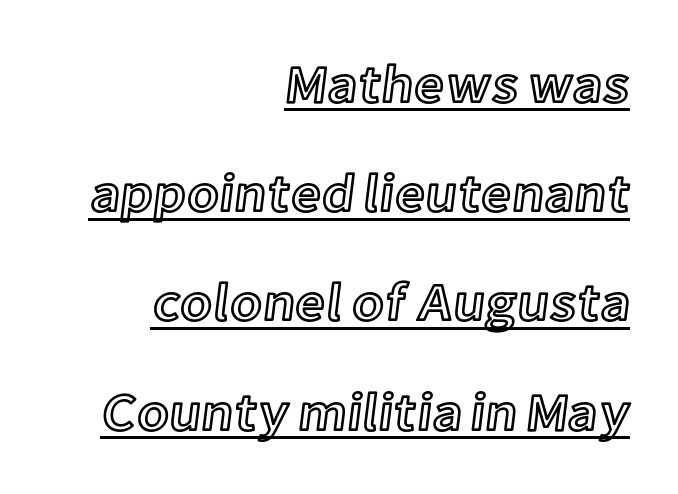
Q: Is the text italic (slanted)? A: Yes.
Q: Is the text underlined? A: Yes.
Q: How is the paragraph aligned? A: Right-aligned.
Q: Is the spacing between letters normal or unusually wide? A: Normal.
Q: Is the spacing between lines tight, normal or loose? A: Loose.
Q: Width (condensed, normal, or wide)? A: Normal.
Q: x-height? A: Medium.
Q: Monospaced? A: No.
